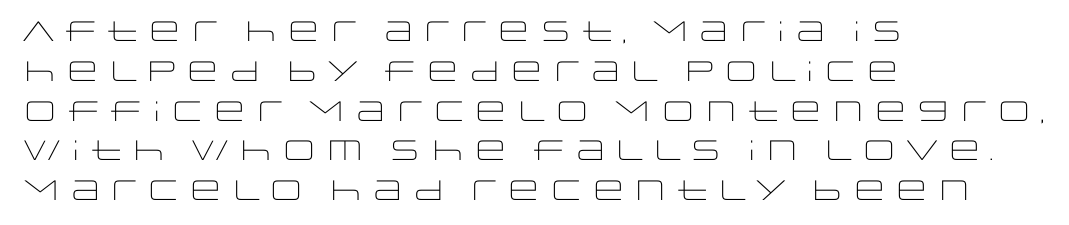
The image shows 28 px light, wide sans-serif type, upright; set left-aligned, normal line spacing (1.42x), normal letter spacing, not underlined; low stroke contrast and a large x-height.
